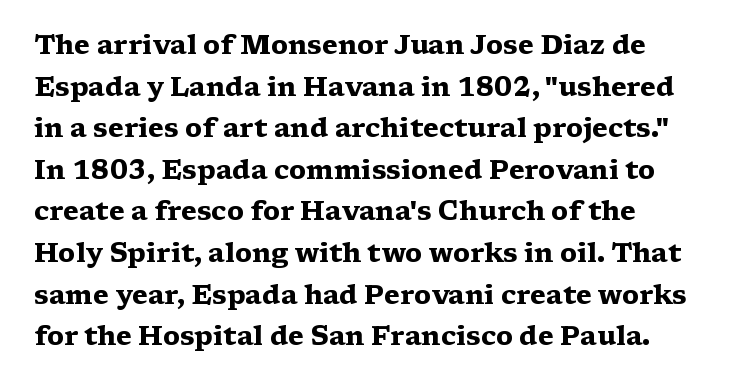
{"italic": "no", "bold": "yes", "underline": "no", "line_spacing": "normal", "line_spacing_ratio": 1.6, "letter_spacing": "normal", "letter_spacing_em": 0.0, "glyph_px": 26}
